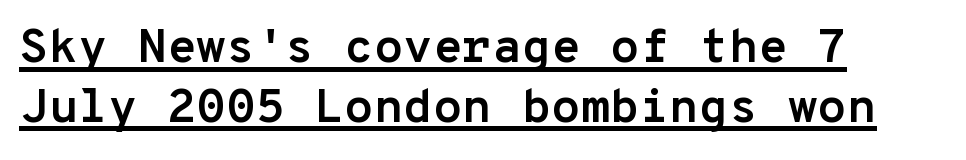
Q: Is the text bold? A: Yes.
Q: Is the text italic (slanted)? A: No, it is upright.
Q: Is the typeface a serif or a sans-serif typeface? A: Sans-serif.
Q: Is the text underlined? A: Yes.
Q: How is the paragraph aligned? A: Left-aligned.
Q: Is the spacing between letters normal or unusually wide? A: Normal.
Q: Width (condensed, normal, or wide)? A: Normal.
Q: Stroke contrast? A: Low.
Q: x-height? A: Medium.
Q: Monospaced? A: Yes.
